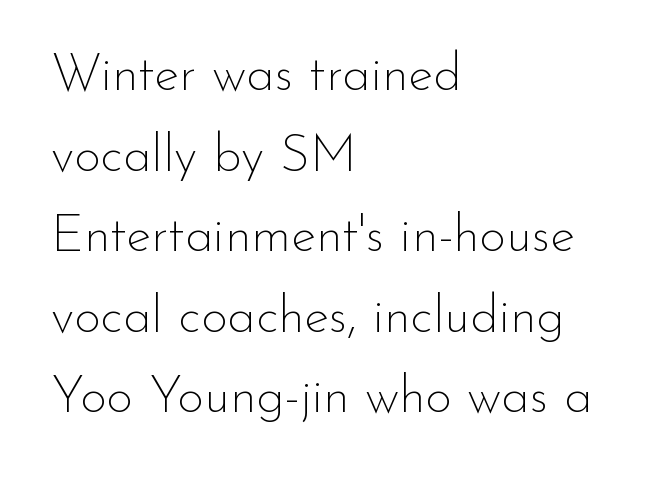
The image shows 52 px thin sans-serif type, upright; set left-aligned, normal line spacing (1.55x), normal letter spacing, not underlined; low stroke contrast and a small x-height.
